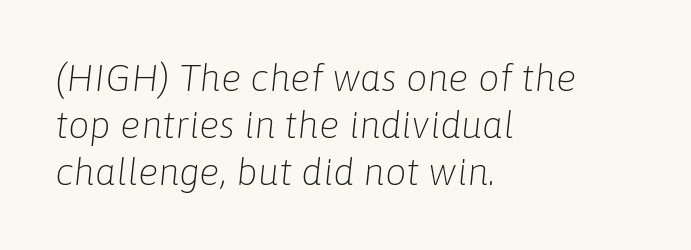
Stems here are at most as thick as an everyday book face. There's an unmistakable incline to the writing here. Horizontal alignment here is leftward, the default for most running prose. Is this a fixed-width face? No — the glyphs have proportional, varying widths. A typesetter would call this zero additional tracking.
